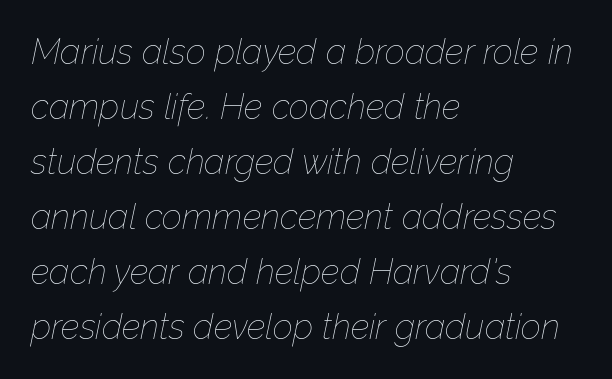
Reading down the block, your eye returns to a fixed left position each line. Stroke mass is kept to a normal reading level or below. If you drew a line through each stem, it would be angled. Between one letter and the next there's only the usual sliver of space.
